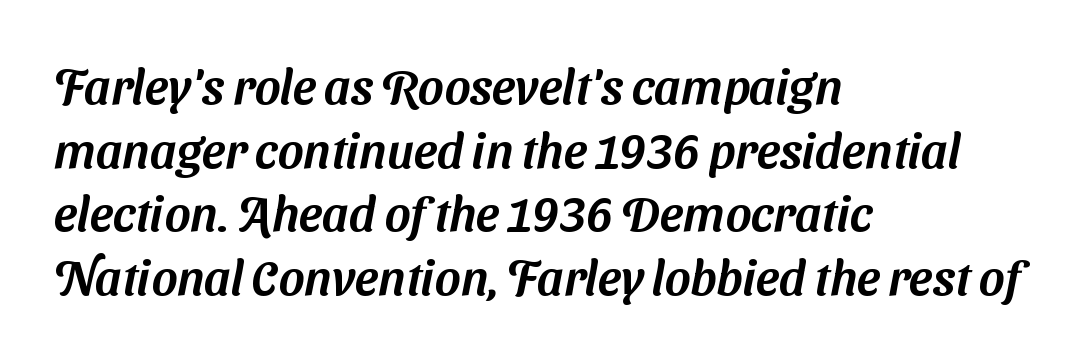
{"serif": "no", "width": "normal", "stroke_contrast": "medium", "x_height": "medium", "monospaced": "no", "underline": "no", "align": "left", "line_spacing": "normal", "line_spacing_ratio": 1.3, "letter_spacing": "normal", "letter_spacing_em": 0.0, "glyph_px": 49}
